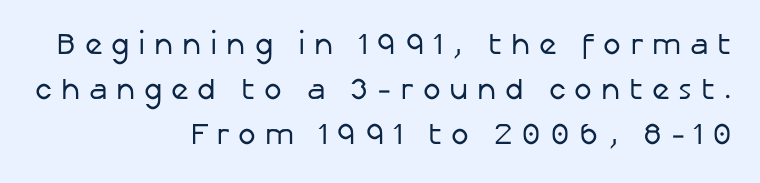
{"serif": "no", "italic": "no", "bold": "no", "weight": "regular", "width": "normal", "stroke_contrast": "low", "x_height": "medium", "monospaced": "no", "underline": "no", "align": "right", "line_spacing": "normal", "line_spacing_ratio": 1.5, "letter_spacing": "wide", "letter_spacing_em": 0.29, "glyph_px": 30}
